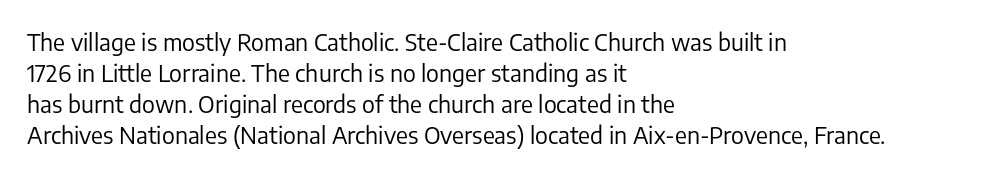
The image shows 23 px text type, upright; set left-aligned, normal line spacing (1.35x), normal letter spacing, not underlined.
